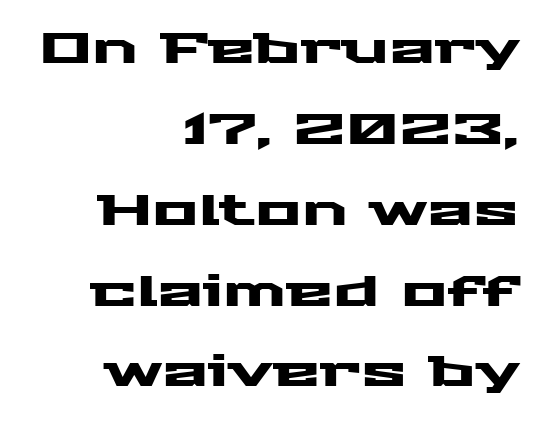
Q: Is the text italic (slanted)? A: No, it is upright.
Q: Is the typeface a serif or a sans-serif typeface? A: Sans-serif.
Q: Is the text underlined? A: No.
Q: How is the paragraph aligned? A: Right-aligned.
Q: Is the spacing between letters normal or unusually wide? A: Normal.
Q: Width (condensed, normal, or wide)? A: Wide.
Q: Stroke contrast? A: Medium.
Q: x-height? A: Medium.
Q: Monospaced? A: No.
